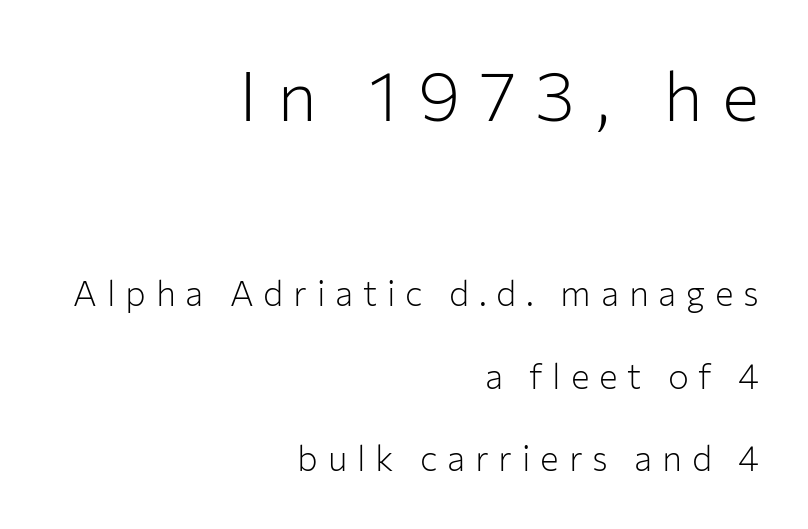
The image shows 70 px light sans-serif type, upright; set right-aligned, loose line spacing (2.36x), unusually wide letter spacing (+0.28 em), not underlined; the first (top) block is 2.0x larger; low stroke contrast and a medium x-height.
